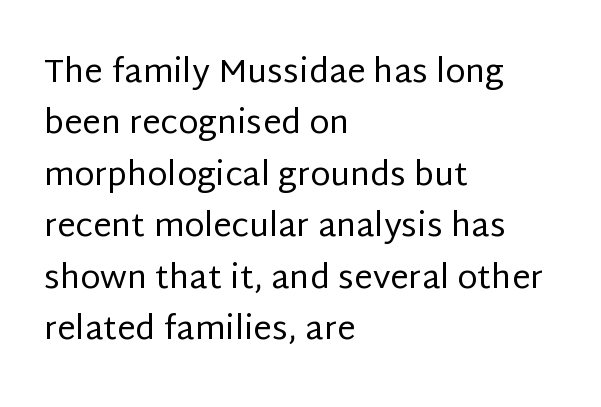
{"serif": "no", "italic": "no", "bold": "no", "weight": "regular", "width": "normal", "stroke_contrast": "low", "x_height": "large", "monospaced": "no", "underline": "no", "align": "left", "line_spacing": "normal", "line_spacing_ratio": 1.56, "letter_spacing": "normal", "letter_spacing_em": 0.0, "glyph_px": 33}
